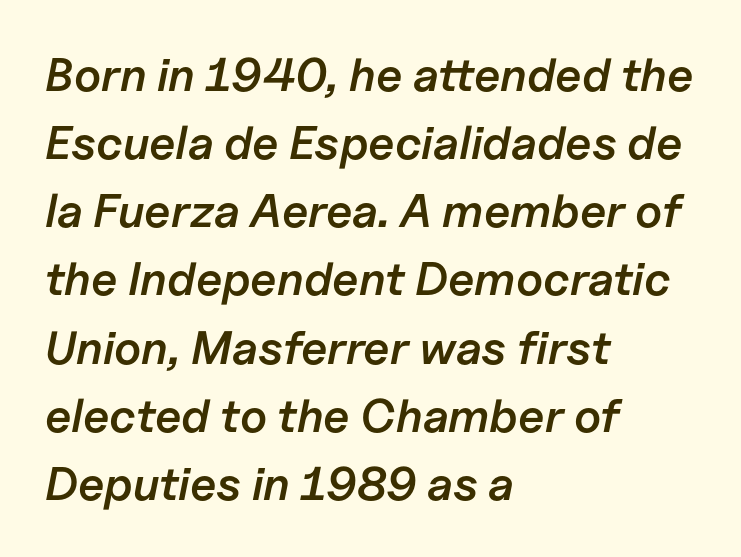
Q: Is the text bold? A: Semi-bold.
Q: Is the text italic (slanted)? A: Yes, it leans right by about 11 degrees.
Q: Is the text underlined? A: No.
Q: How is the paragraph aligned? A: Left-aligned.
Q: Is the spacing between letters normal or unusually wide? A: Normal.
Q: Is the spacing between lines tight, normal or loose? A: Normal.
Q: Width (condensed, normal, or wide)? A: Normal.
Q: Stroke contrast? A: Low.
Q: x-height? A: Medium.
Q: Monospaced? A: No.
